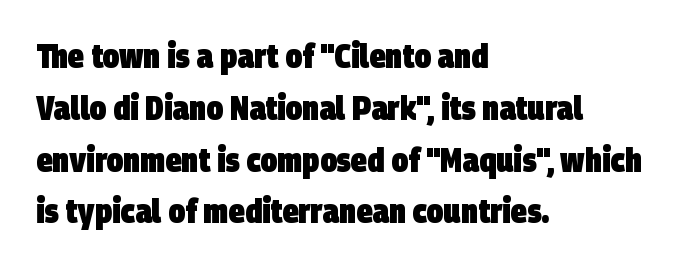
Its strokes are broad and dark, the hallmark of bold type. Characters follow at the spacing the type designer built in. Leading: standard. These lines are composed in type without serifs. Horizontally, the lines are justified to the leading edge only.
